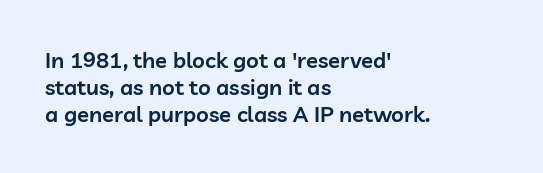
{"italic": "no", "bold": "semi", "underline": "no", "align": "left", "line_spacing_ratio": 1.22, "letter_spacing": "normal", "letter_spacing_em": 0.0, "glyph_px": 22}
